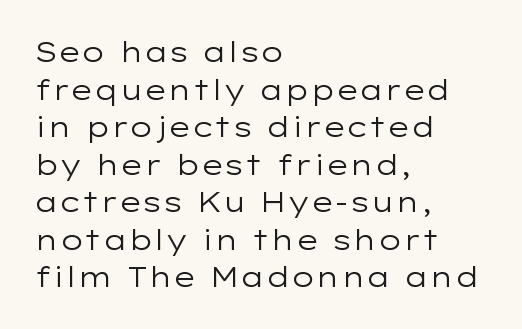
{"serif": "no", "italic": "no", "bold": "no", "weight": "regular", "width": "wide", "stroke_contrast": "low", "x_height": "medium", "monospaced": "no", "underline": "no", "align": "left", "line_spacing": "normal", "line_spacing_ratio": 1.34, "letter_spacing": "normal", "letter_spacing_em": 0.0, "glyph_px": 28}
